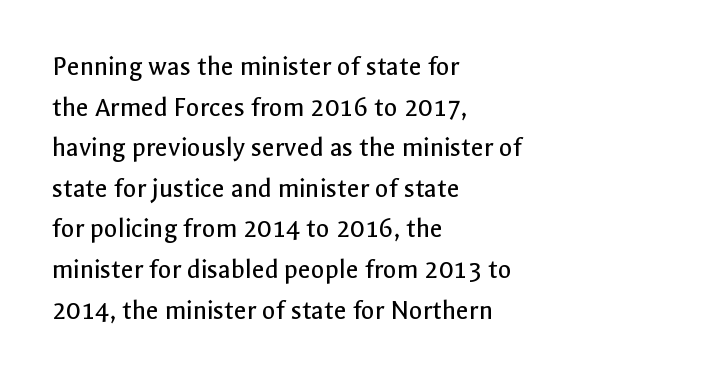
{"serif": "no", "italic": "no", "bold": "no", "weight": "regular", "width": "normal", "x_height": "medium", "monospaced": "no", "underline": "no", "align": "left", "line_spacing": "normal", "line_spacing_ratio": 1.45, "letter_spacing": "normal", "letter_spacing_em": 0.0, "glyph_px": 28}
